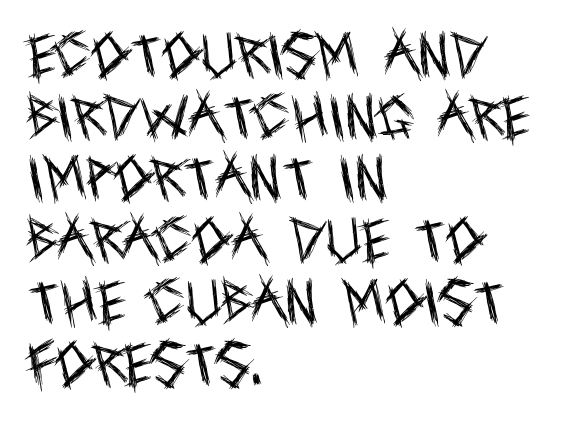
Q: Is the text bold? A: No.
Q: Is the text italic (slanted)? A: No, it is upright.
Q: Is the typeface a serif or a sans-serif typeface? A: Sans-serif.
Q: Is the text underlined? A: No.
Q: How is the paragraph aligned? A: Left-aligned.
Q: Is the spacing between letters normal or unusually wide? A: Normal.
Q: Is the spacing between lines tight, normal or loose? A: Normal.
Q: Width (condensed, normal, or wide)? A: Condensed.
Q: x-height? A: Large.
Q: Monospaced? A: No.
